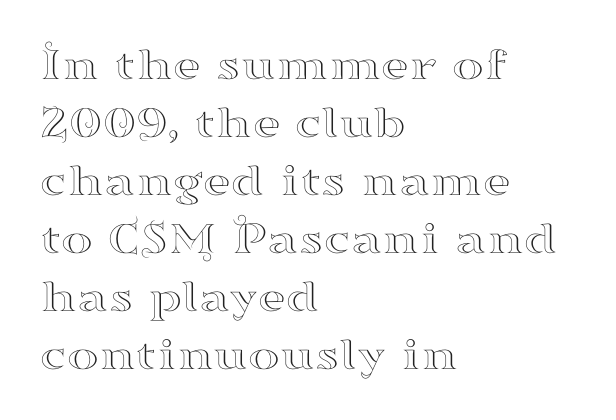
{"serif": "yes", "italic": "no", "width": "wide", "stroke_contrast": "high", "x_height": "small", "monospaced": "no", "underline": "no", "align": "left", "line_spacing_ratio": 1.21, "letter_spacing": "normal", "letter_spacing_em": 0.0, "glyph_px": 48}
